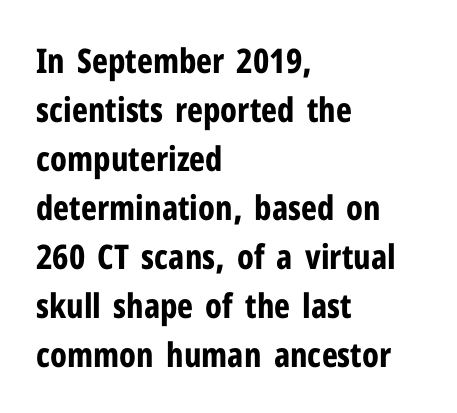
The image shows 34 px bold, condensed sans-serif type, upright; set left-aligned, normal line spacing (1.44x), normal letter spacing, not underlined; low stroke contrast and a medium x-height.
